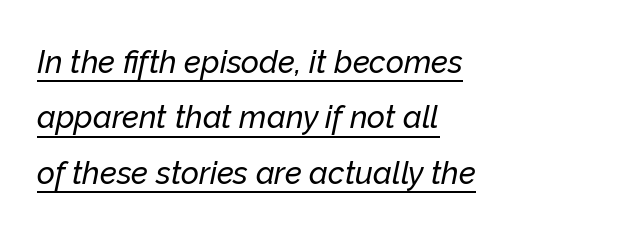
You could not count columns in this text — the font is proportionally spaced. A rule runs beneath these lines of type. These lines were composed using italics. Words appear dense and cohesive because spacing is normal.
